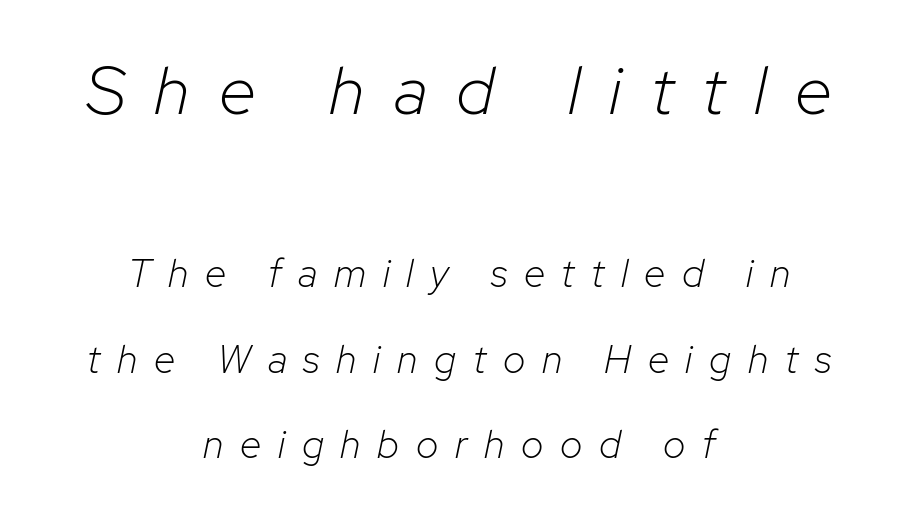
The image shows 68 px light type, italic (leaning right); set centered, loose line spacing (2.19x), unusually wide letter spacing (+0.43 em), not underlined; the first (top) block is 1.74x larger; low stroke contrast and a medium x-height.
